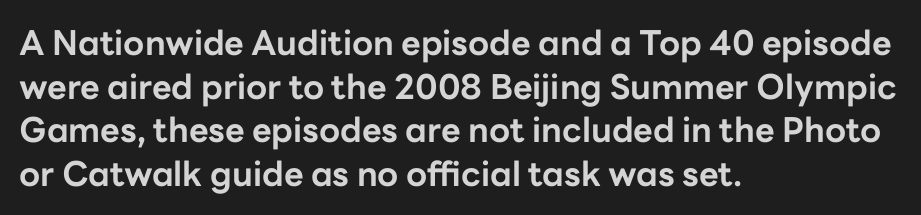
The image shows 34 px bold sans-serif type, upright; set left-aligned, normal line spacing (1.28x), normal letter spacing, not underlined; low stroke contrast and a medium x-height.
